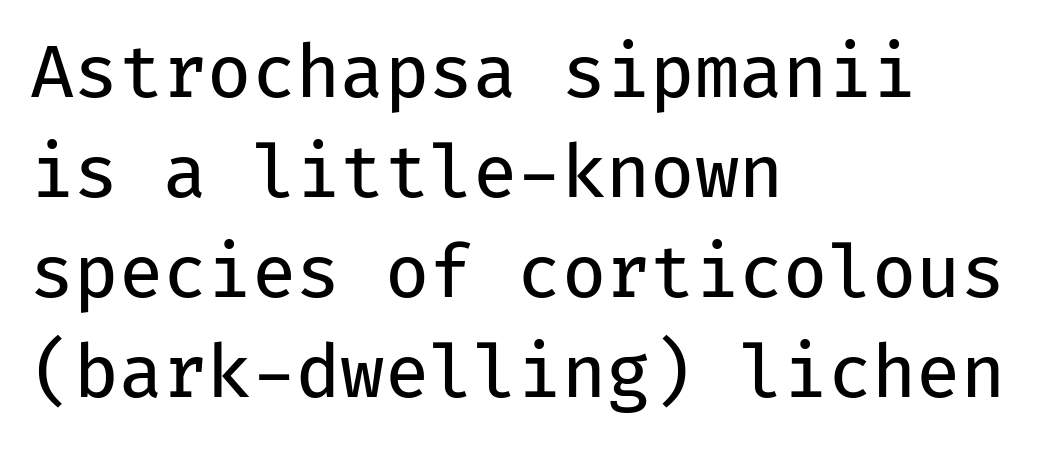
One glance says typical: line gaps are just what's usual. Clear beneath every line of the passage. Grotesque or geometric, the face here clearly has no serifs. The typography opts for an upright posture over an oblique one. Do the characters align in a grid? Yes, the font is monospaced. The typesetting does not lean heavy: it is not bold.
